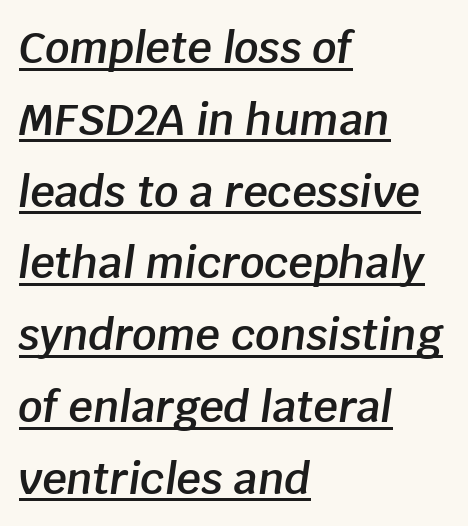
Q: Is the text bold? A: Semi-bold.
Q: Is the text italic (slanted)? A: Yes, it leans right by about 8 degrees.
Q: Is the text underlined? A: Yes.
Q: How is the paragraph aligned? A: Left-aligned.
Q: Is the spacing between letters normal or unusually wide? A: Normal.
Q: Is the spacing between lines tight, normal or loose? A: Normal.
Q: Width (condensed, normal, or wide)? A: Normal.
Q: Stroke contrast? A: Low.
Q: x-height? A: Large.
Q: Monospaced? A: No.
